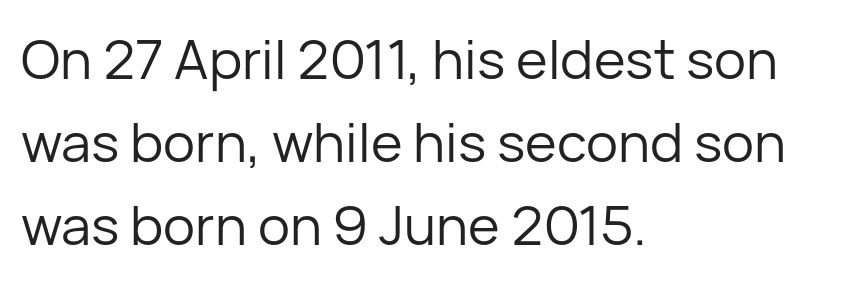
Q: Is the text bold? A: No.
Q: Is the text italic (slanted)? A: No, it is upright.
Q: Is the typeface a serif or a sans-serif typeface? A: Sans-serif.
Q: Is the text underlined? A: No.
Q: How is the paragraph aligned? A: Left-aligned.
Q: Is the spacing between letters normal or unusually wide? A: Normal.
Q: Is the spacing between lines tight, normal or loose? A: Normal.
Q: Width (condensed, normal, or wide)? A: Normal.
Q: Stroke contrast? A: Low.
Q: x-height? A: Medium.
Q: Monospaced? A: No.
